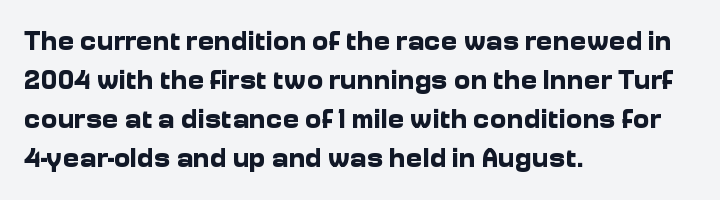
In terms of posture, this sample is upright. Does the weight exceed regular? Yes, all the way to bold. Nothing unusual about the tracking: characters are spaced as the font intends. The line-height multiplier appears to be the usual default. The face used here is proportionally spaced, like ordinary book or web type. The words here are not underlined.
